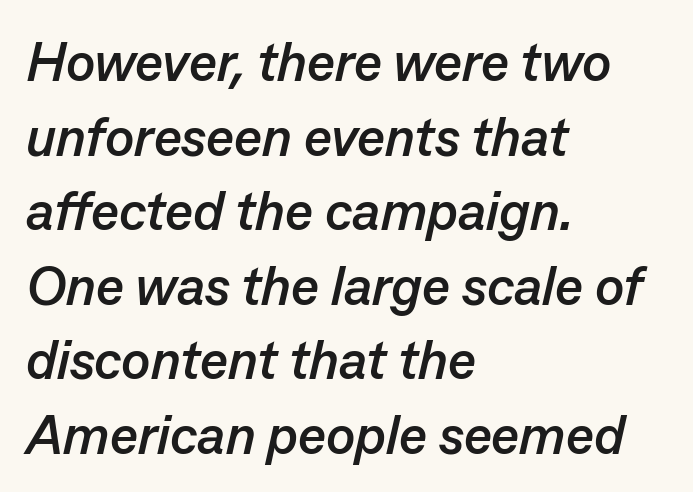
Q: Is the text bold? A: Yes.
Q: Is the text italic (slanted)? A: Yes, it leans right by about 13 degrees.
Q: Is the text underlined? A: No.
Q: How is the paragraph aligned? A: Left-aligned.
Q: Is the spacing between letters normal or unusually wide? A: Normal.
Q: Is the spacing between lines tight, normal or loose? A: Normal.
Q: Width (condensed, normal, or wide)? A: Normal.
Q: Stroke contrast? A: Low.
Q: x-height? A: Medium.
Q: Monospaced? A: No.
